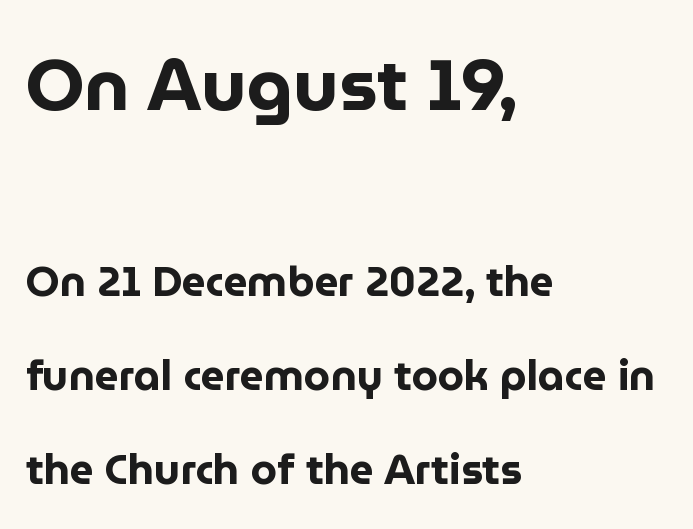
Q: Is the text bold? A: Yes.
Q: Is the text italic (slanted)? A: No, it is upright.
Q: Is the typeface a serif or a sans-serif typeface? A: Sans-serif.
Q: Is the text underlined? A: No.
Q: How is the paragraph aligned? A: Left-aligned.
Q: Is the spacing between letters normal or unusually wide? A: Normal.
Q: Is the spacing between lines tight, normal or loose? A: Loose.
Q: Which block of text is set in a larger size, the first (top) or the second (bottom)? A: The first (top) one.
Q: Width (condensed, normal, or wide)? A: Normal.
Q: Stroke contrast? A: Low.
Q: x-height? A: Medium.
Q: Monospaced? A: No.
